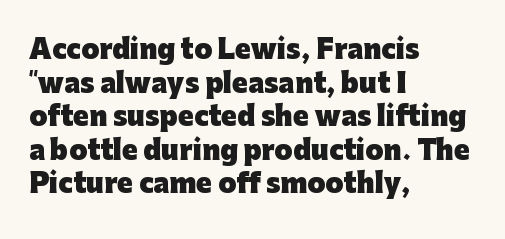
Q: Is the text bold? A: Yes.
Q: Is the text italic (slanted)? A: No, it is upright.
Q: Is the text underlined? A: No.
Q: How is the paragraph aligned? A: Left-aligned.
Q: Is the spacing between letters normal or unusually wide? A: Normal.
Q: Is the spacing between lines tight, normal or loose? A: Normal.
